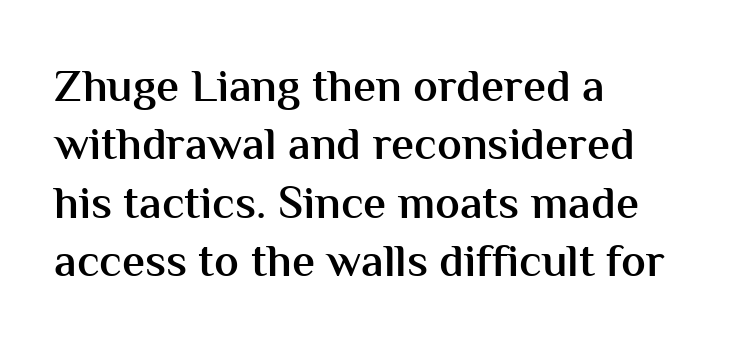
These lines keep a tight, regular rhythm from letter to letter. The rag falls on the right side of this text block. Every character sits straight up, as roman type does. A normal amount of white space separates one row of letters from the next.
